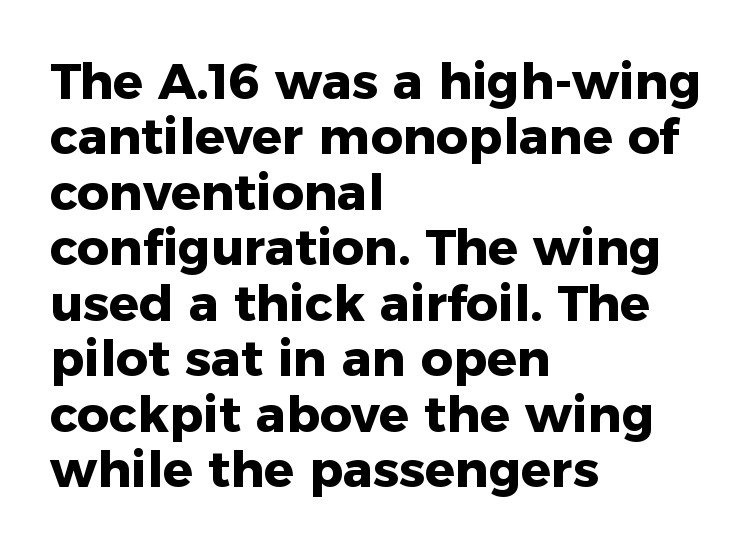
The image shows 50 px heavy sans-serif type, upright; set left-aligned, tight line spacing (1.11x), normal letter spacing, not underlined; low stroke contrast and a medium x-height.
